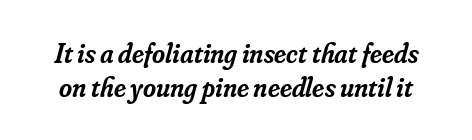
The image shows 28 px semibold serif type, italic (leaning right); set line spacing 1.21x, normal letter spacing, not underlined; low stroke contrast and a small x-height.
